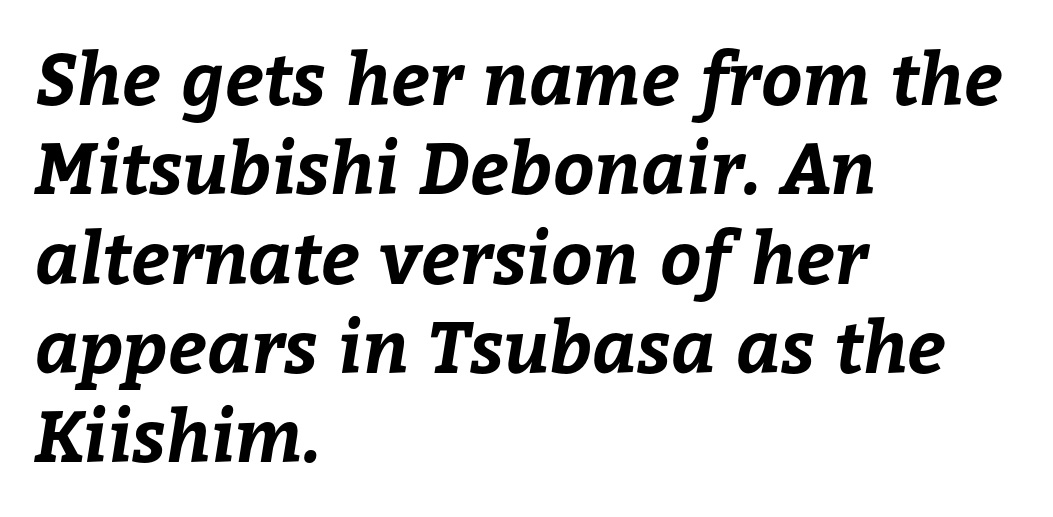
{"bold": "yes", "weight": "bold", "width": "normal", "stroke_contrast": "low", "x_height": "medium", "monospaced": "no", "underline": "no", "align": "left", "line_spacing_ratio": 1.24, "letter_spacing": "normal", "letter_spacing_em": 0.0, "glyph_px": 72}
